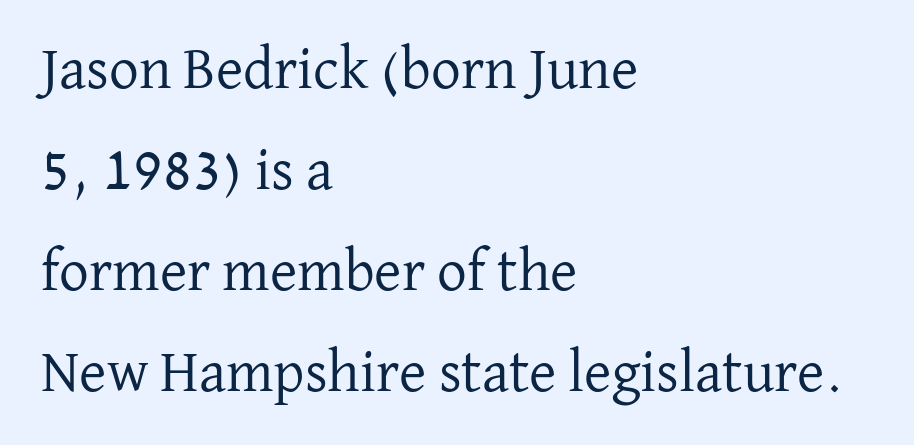
The image shows 59 px regular-weight serif type, upright; set left-aligned, line spacing 1.71x, normal letter spacing, not underlined; low stroke contrast and a medium x-height.
